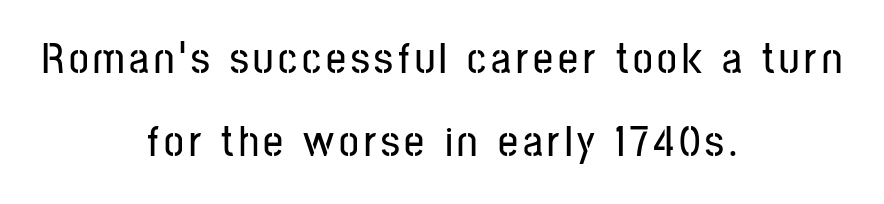
Q: Is the text italic (slanted)? A: No, it is upright.
Q: Is the typeface a serif or a sans-serif typeface? A: Sans-serif.
Q: Is the text underlined? A: No.
Q: How is the paragraph aligned? A: Centered.
Q: Width (condensed, normal, or wide)? A: Condensed.
Q: Stroke contrast? A: Low.
Q: x-height? A: Medium.
Q: Monospaced? A: No.
